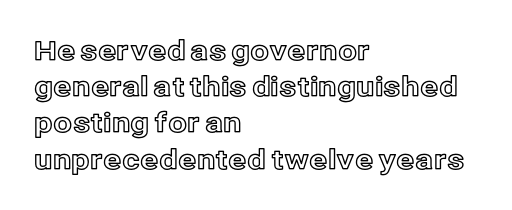
Q: Is the text italic (slanted)? A: No, it is upright.
Q: Is the text underlined? A: No.
Q: How is the paragraph aligned? A: Left-aligned.
Q: Is the spacing between letters normal or unusually wide? A: Normal.
Q: Is the spacing between lines tight, normal or loose? A: Normal.
